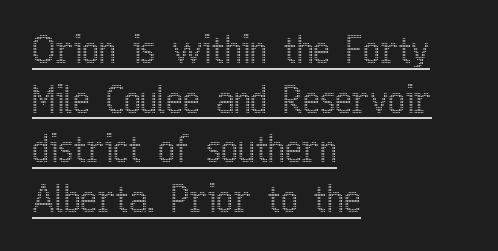
This sample carries an underscore along the baseline area. The letters advance in unequal steps, a hallmark of proportional type. Line starts are locked; line ends wander. The lettering stays uniformly vertical, giving the passage a roman look. These lines keep a tight, regular rhythm from letter to letter.
